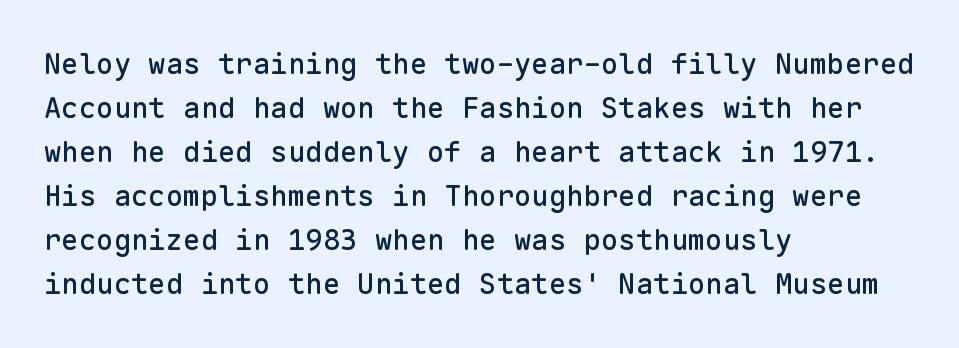
Q: Is the text italic (slanted)? A: No, it is upright.
Q: Is the typeface a serif or a sans-serif typeface? A: Sans-serif.
Q: Is the text underlined? A: No.
Q: How is the paragraph aligned? A: Left-aligned.
Q: Is the spacing between letters normal or unusually wide? A: Normal.
Q: Is the spacing between lines tight, normal or loose? A: Normal.
Q: Width (condensed, normal, or wide)? A: Normal.
Q: Stroke contrast? A: Low.
Q: x-height? A: Medium.
Q: Monospaced? A: Yes.
